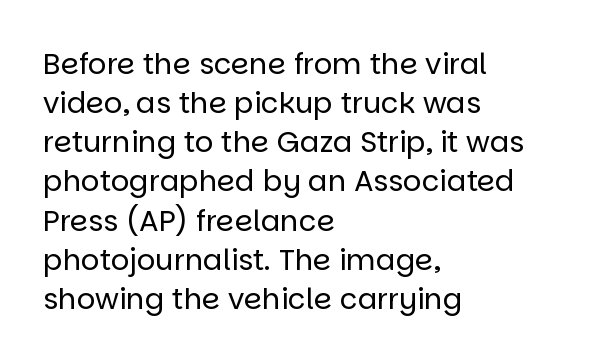
{"serif": "no", "italic": "no", "bold": "no", "weight": "regular", "width": "normal", "stroke_contrast": "low", "x_height": "large", "monospaced": "no", "underline": "no", "align": "left", "line_spacing": "normal", "line_spacing_ratio": 1.35, "letter_spacing": "normal", "letter_spacing_em": 0.0, "glyph_px": 29}
